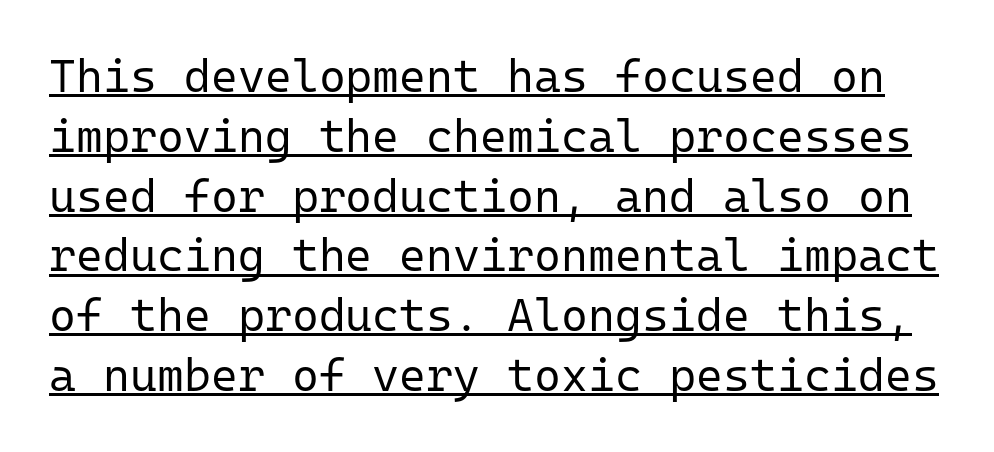
You could call the tracking neutral — neither tight nor loose. No letter is thick-stroked: the sample isn't bold. Check where the strokes stop: nothing finishes them off — pure sans. Notice how a bar underscores the lettering throughout. Style check: upright. These lines are rendered in a fixed-pitch font.
